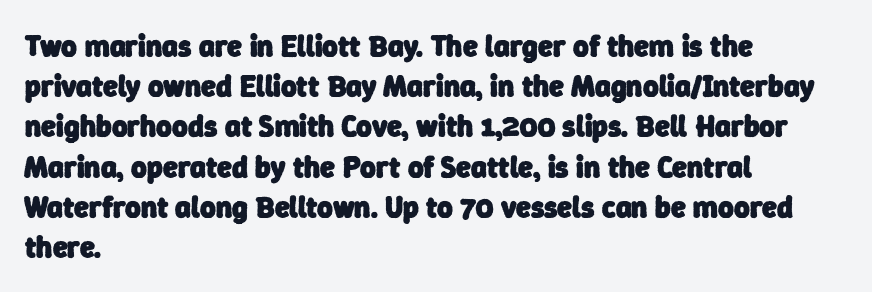
{"serif": "no", "bold": "yes", "weight": "heavy", "width": "normal", "stroke_contrast": "low", "x_height": "medium", "monospaced": "no", "underline": "no", "align": "left", "line_spacing": "normal", "line_spacing_ratio": 1.34, "letter_spacing": "normal", "letter_spacing_em": 0.0, "glyph_px": 30}
